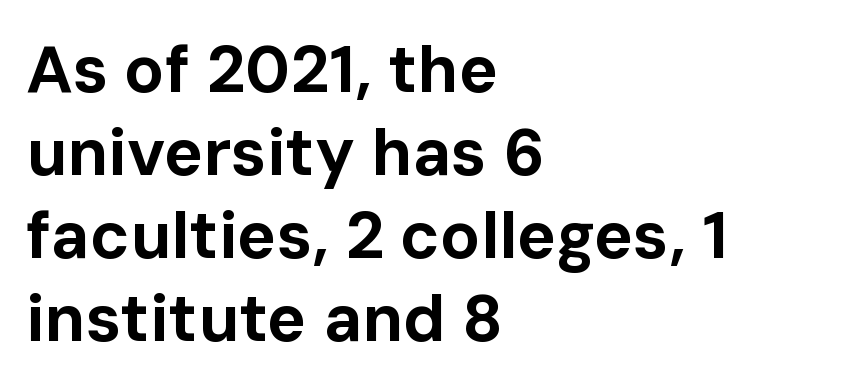
Q: Is the text bold? A: Yes.
Q: Is the text italic (slanted)? A: No, it is upright.
Q: Is the typeface a serif or a sans-serif typeface? A: Sans-serif.
Q: Is the text underlined? A: No.
Q: How is the paragraph aligned? A: Left-aligned.
Q: Is the spacing between letters normal or unusually wide? A: Normal.
Q: Is the spacing between lines tight, normal or loose? A: Normal.
Q: Width (condensed, normal, or wide)? A: Normal.
Q: Stroke contrast? A: Low.
Q: x-height? A: Medium.
Q: Monospaced? A: No.
